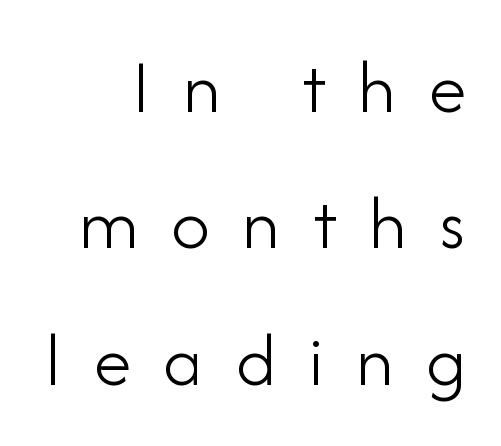
Q: Is the text bold? A: No.
Q: Is the text italic (slanted)? A: No, it is upright.
Q: Is the typeface a serif or a sans-serif typeface? A: Sans-serif.
Q: Is the text underlined? A: No.
Q: How is the paragraph aligned? A: Right-aligned.
Q: Is the spacing between letters normal or unusually wide? A: Unusually wide.
Q: Width (condensed, normal, or wide)? A: Normal.
Q: Stroke contrast? A: Low.
Q: x-height? A: Small.
Q: Monospaced? A: No.
